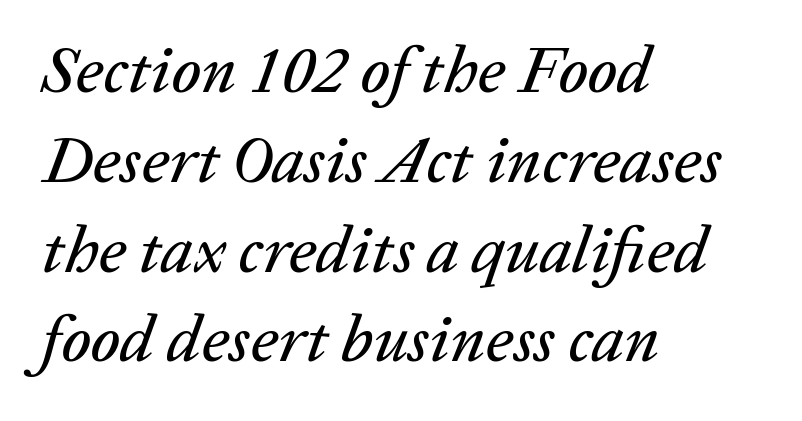
The image shows 66 px text type, italic (leaning right); set left-aligned, normal line spacing (1.36x), normal letter spacing, not underlined; low stroke contrast and a medium x-height.
